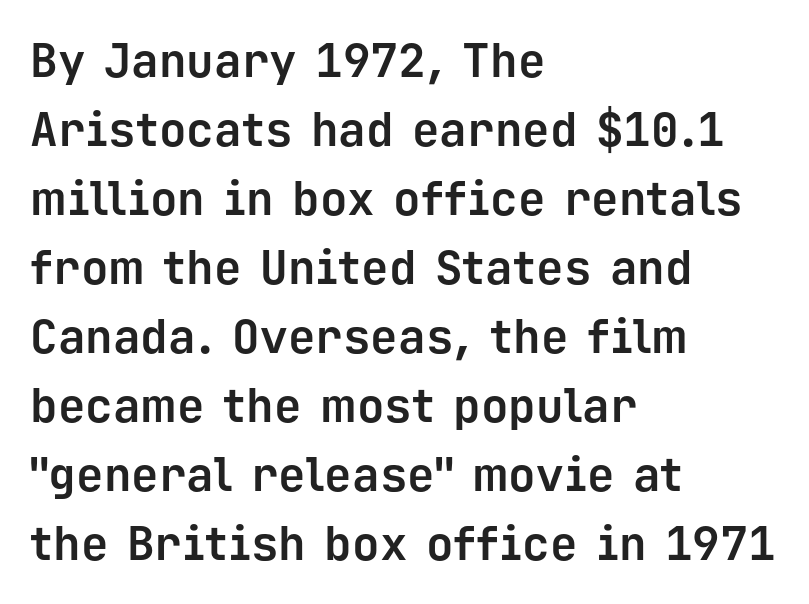
You'd pick this weight for a headline — it's a proper bold. Is this a sans? Yes — the strokes have no serifs. Here the glyphs are tracked normally, forming tight word shapes. Leading: standard.
